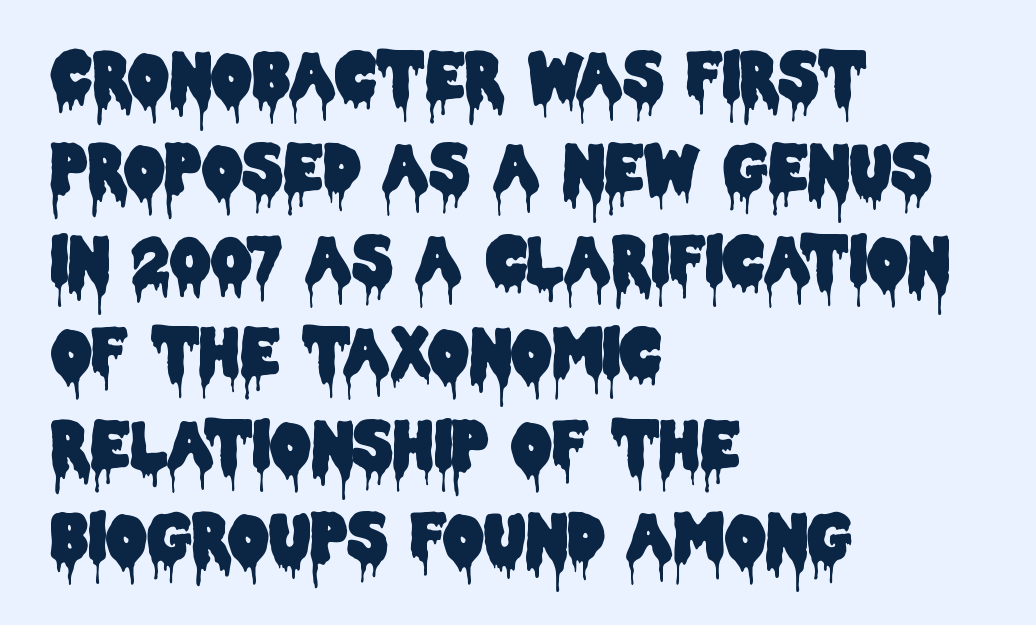
In terms of letterspacing, this is plain default setting. You can tell it's not italic because the verticals are truly vertical. The specimen omits any rule beneath the text block's lines. Leftover space on each line is placed entirely after the last word. Is there much room between lines? A standard amount, neither cramped nor airy. Serifs: no, the terminals of the letterforms are clean.
